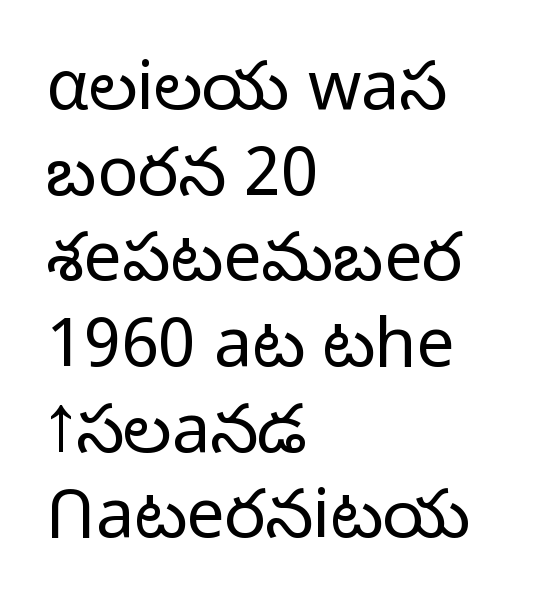
Font category for this specimen: sans-serif. In terms of letterspacing, this is plain default setting. Weight: regular or lighter. The ragged edge is on the right, which tells us the setting is flush left.
